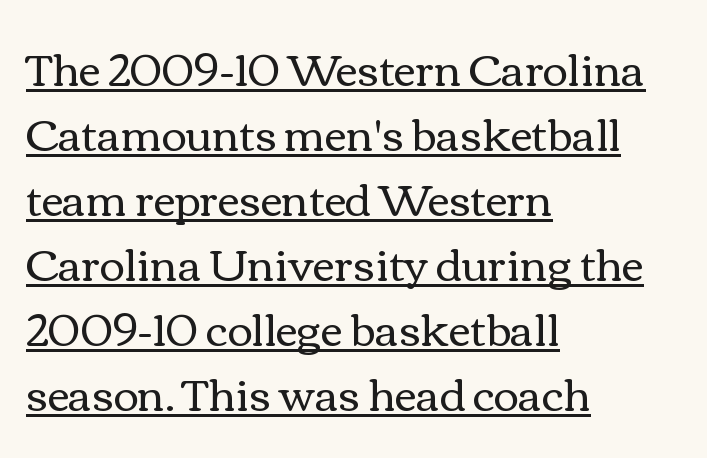
The image shows 43 px regular-weight, wide type, upright; set left-aligned, normal line spacing (1.51x), normal letter spacing, underlined; medium stroke contrast and a medium x-height.
